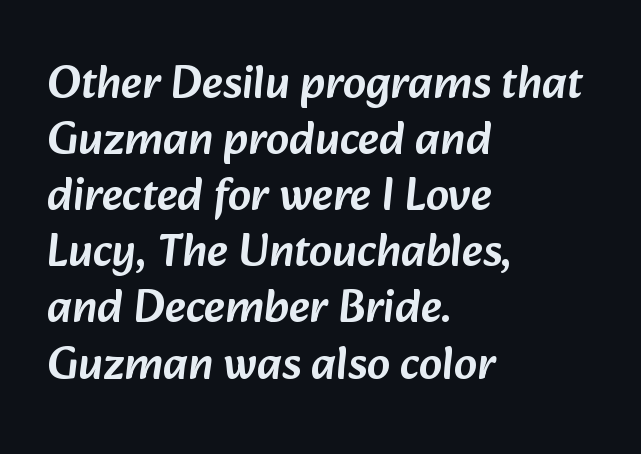
Q: Is the typeface a serif or a sans-serif typeface? A: Sans-serif.
Q: Is the text underlined? A: No.
Q: How is the paragraph aligned? A: Left-aligned.
Q: Is the spacing between letters normal or unusually wide? A: Normal.
Q: Width (condensed, normal, or wide)? A: Normal.
Q: Stroke contrast? A: Low.
Q: x-height? A: Medium.
Q: Monospaced? A: No.
